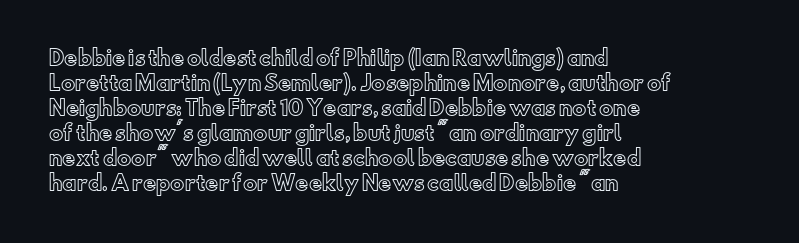
{"italic": "no", "underline": "no", "align": "left", "line_spacing": "normal", "line_spacing_ratio": 1.25, "letter_spacing": "normal", "letter_spacing_em": 0.0, "glyph_px": 20}
